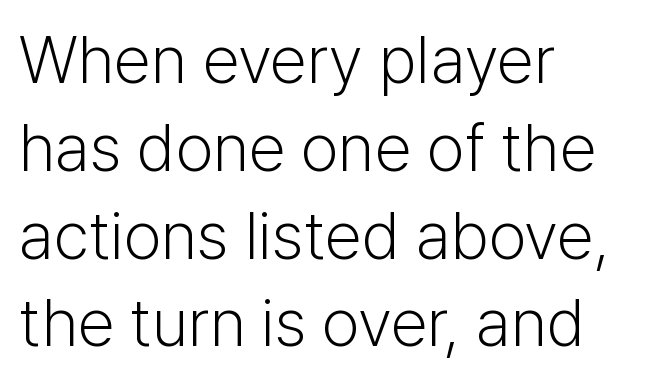
The image shows 67 px light sans-serif type, upright; set left-aligned, normal line spacing (1.31x), normal letter spacing, not underlined; low stroke contrast and a medium x-height.
